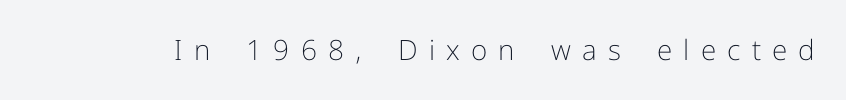
The axis of the letterforms is exactly vertical. The letterforms stand isolated, each surrounded by extra space. Stem width sits at or under what a default text font uses. Type without underlining.
